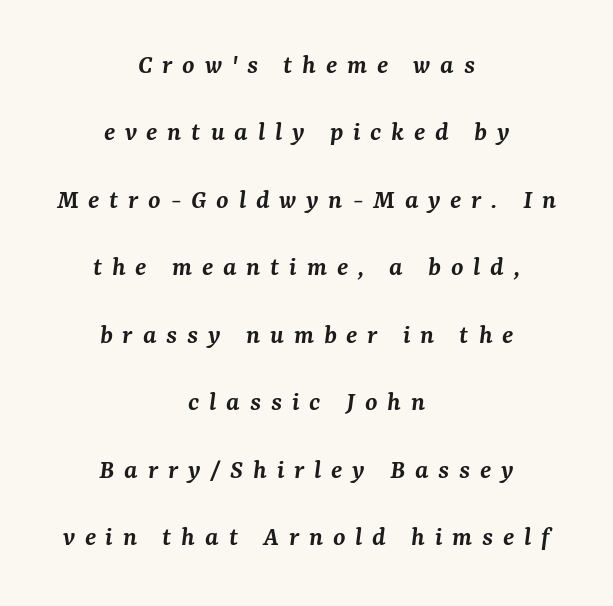
Q: Is the text bold? A: Semi-bold.
Q: Is the text italic (slanted)? A: Yes, it leans right by about 7 degrees.
Q: Is the typeface a serif or a sans-serif typeface? A: Serif.
Q: Is the text underlined? A: No.
Q: How is the paragraph aligned? A: Centered.
Q: Is the spacing between letters normal or unusually wide? A: Unusually wide.
Q: Is the spacing between lines tight, normal or loose? A: Loose.
Q: Width (condensed, normal, or wide)? A: Normal.
Q: Stroke contrast? A: Medium.
Q: x-height? A: Medium.
Q: Monospaced? A: No.
